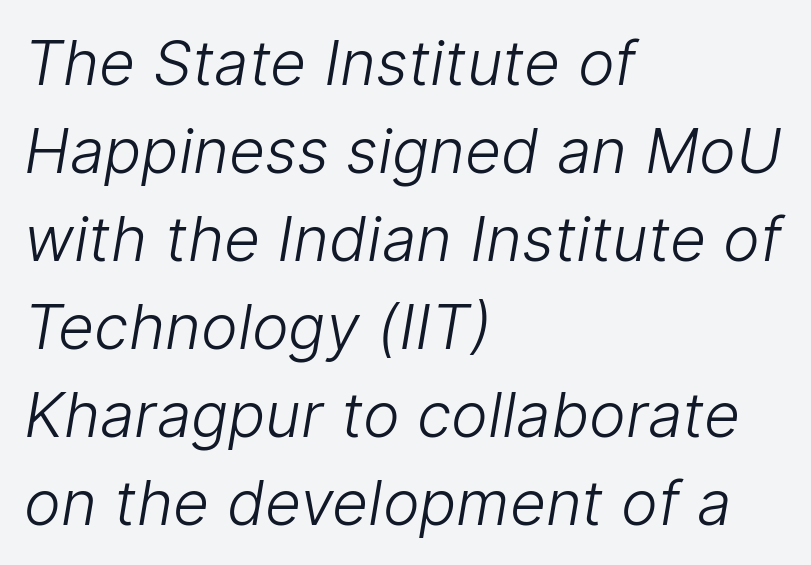
Q: Is the text bold? A: No.
Q: Is the typeface a serif or a sans-serif typeface? A: Sans-serif.
Q: Is the text underlined? A: No.
Q: How is the paragraph aligned? A: Left-aligned.
Q: Is the spacing between letters normal or unusually wide? A: Normal.
Q: Is the spacing between lines tight, normal or loose? A: Normal.
Q: Width (condensed, normal, or wide)? A: Normal.
Q: Stroke contrast? A: Low.
Q: x-height? A: Medium.
Q: Monospaced? A: No.
